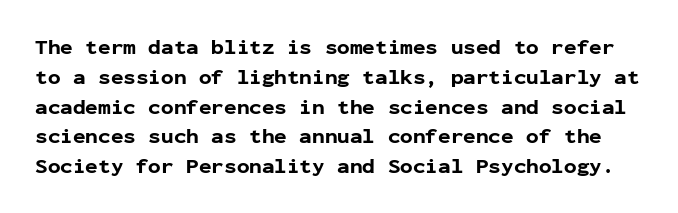
Q: Is the text bold? A: Yes.
Q: Is the text italic (slanted)? A: No, it is upright.
Q: Is the text underlined? A: No.
Q: Is the spacing between letters normal or unusually wide? A: Normal.
Q: Is the spacing between lines tight, normal or loose? A: Normal.
